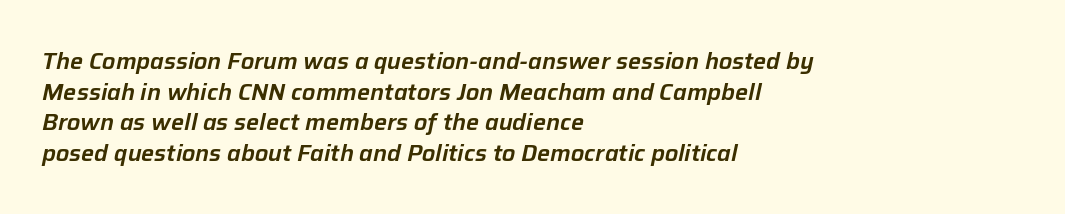
Q: Is the text italic (slanted)? A: Yes, it leans right by about 12 degrees.
Q: Is the text underlined? A: No.
Q: How is the paragraph aligned? A: Left-aligned.
Q: Is the spacing between letters normal or unusually wide? A: Normal.
Q: Is the spacing between lines tight, normal or loose? A: Normal.
